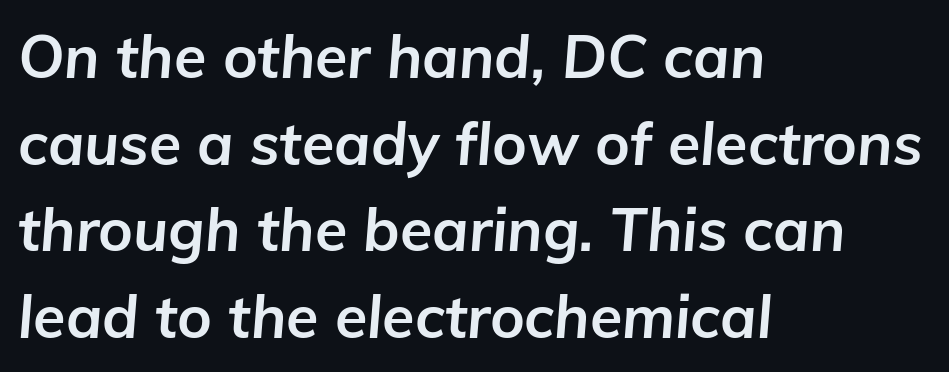
Q: Is the text bold? A: Yes.
Q: Is the text italic (slanted)? A: Yes, it leans right by about 5 degrees.
Q: Is the text underlined? A: No.
Q: How is the paragraph aligned? A: Left-aligned.
Q: Is the spacing between letters normal or unusually wide? A: Normal.
Q: Is the spacing between lines tight, normal or loose? A: Normal.
Q: Width (condensed, normal, or wide)? A: Normal.
Q: Stroke contrast? A: Low.
Q: x-height? A: Medium.
Q: Monospaced? A: No.
